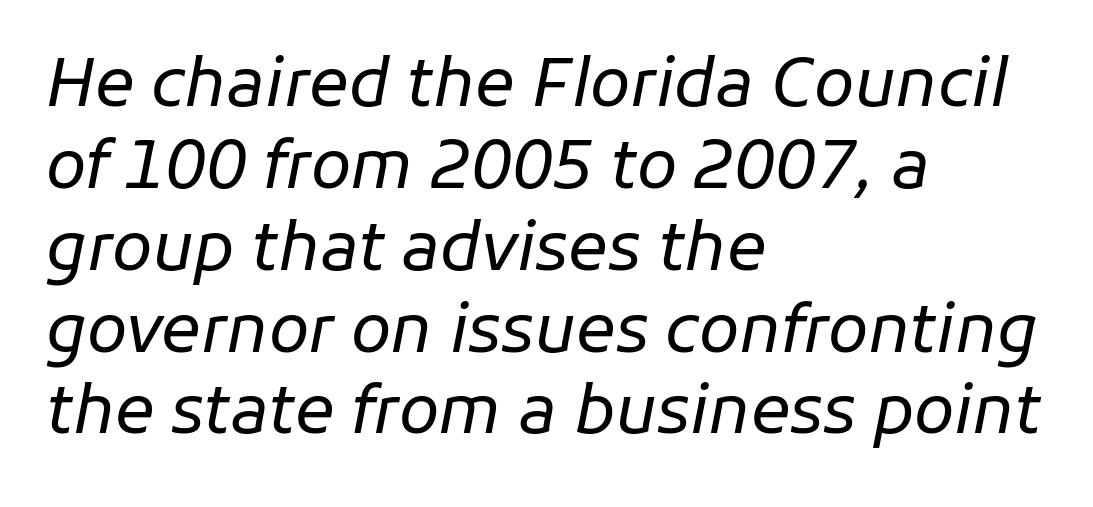
All the whitespace from short lines collects on the right. The zone under the glyphs is completely vacant. Bold? No — there's no thickening of the strokes. There's an unmistakable incline to the writing here. Each letter keeps its own natural width here, so spacing adapts to shape.
